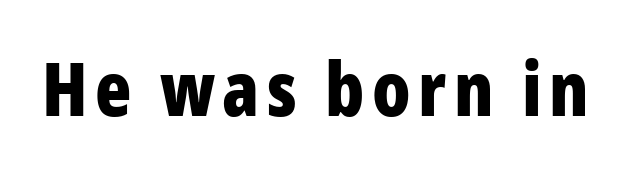
Q: Is the text bold? A: Yes.
Q: Is the text italic (slanted)? A: No, it is upright.
Q: Is the typeface a serif or a sans-serif typeface? A: Sans-serif.
Q: Is the text underlined? A: No.
Q: Width (condensed, normal, or wide)? A: Condensed.
Q: Stroke contrast? A: Low.
Q: x-height? A: Medium.
Q: Monospaced? A: No.
